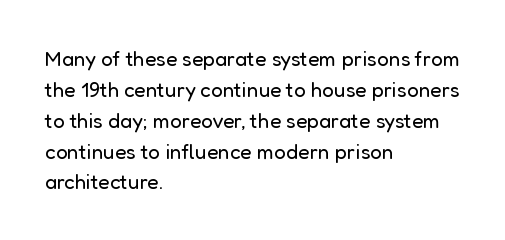
Q: Is the text bold? A: No.
Q: Is the text italic (slanted)? A: No, it is upright.
Q: Is the text underlined? A: No.
Q: How is the paragraph aligned? A: Left-aligned.
Q: Is the spacing between letters normal or unusually wide? A: Normal.
Q: Is the spacing between lines tight, normal or loose? A: Normal.
